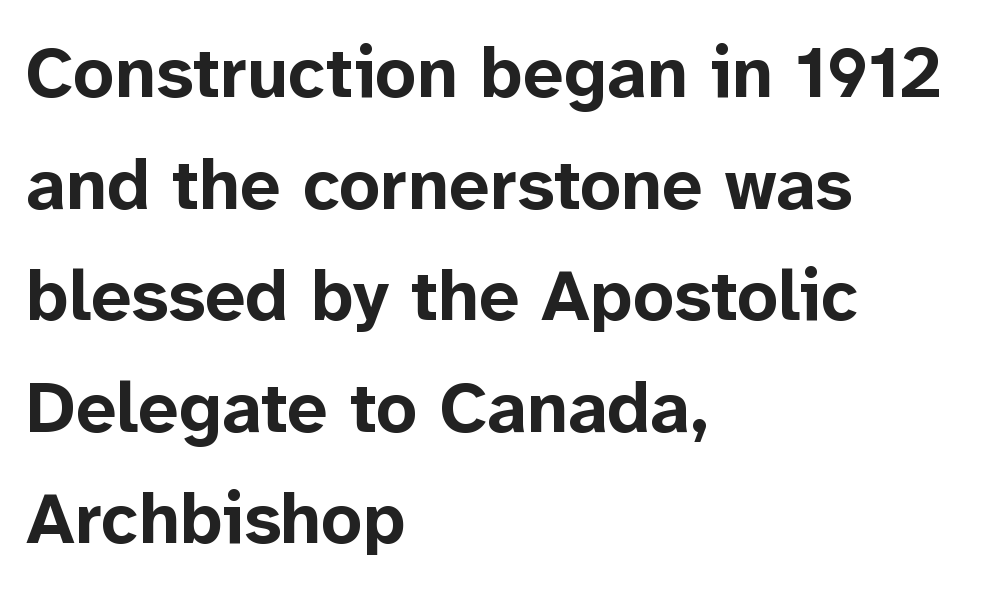
The image shows 72 px bold sans-serif type, upright; set left-aligned, normal line spacing (1.55x), normal letter spacing, not underlined; low stroke contrast and a medium x-height.
